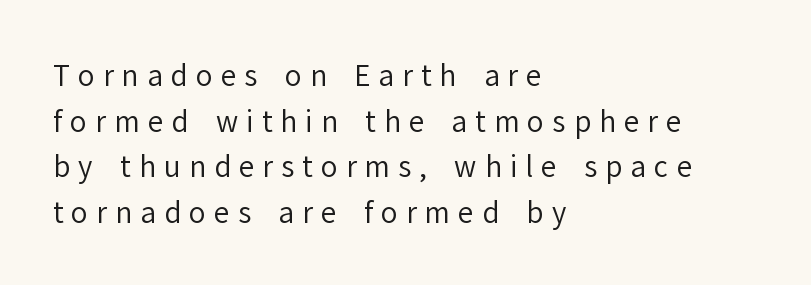
{"serif": "no", "italic": "no", "bold": "no", "weight": "regular", "width": "normal", "stroke_contrast": "low", "x_height": "medium", "monospaced": "no", "underline": "no", "align": "left", "line_spacing": "normal", "line_spacing_ratio": 1.63, "letter_spacing": "wide", "letter_spacing_em": 0.29, "glyph_px": 28}
